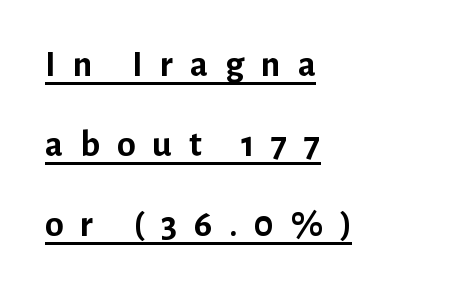
This sample has the flowing, uneven cadence of proportional lettering. Inter-character spacing is expanded well beyond the font's built-in metrics. Compared with an ordinary text face, these strokes are far heavier — a full bold. Do the letters lean? They stand straight. This is underlined copy, the kind a proofreader might mark for attention.
